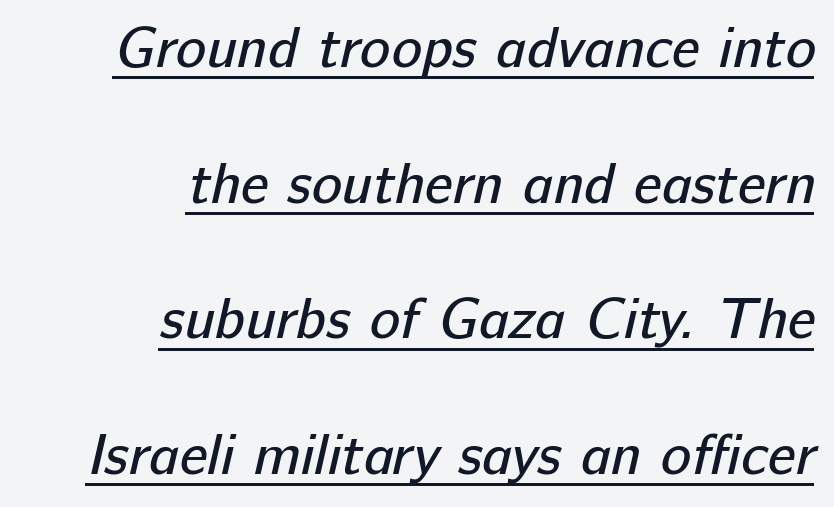
{"serif": "no", "bold": "no", "weight": "regular", "width": "normal", "stroke_contrast": "low", "x_height": "medium", "monospaced": "no", "underline": "yes", "align": "right", "line_spacing": "loose", "line_spacing_ratio": 2.38, "letter_spacing": "normal", "letter_spacing_em": 0.0, "glyph_px": 57}
